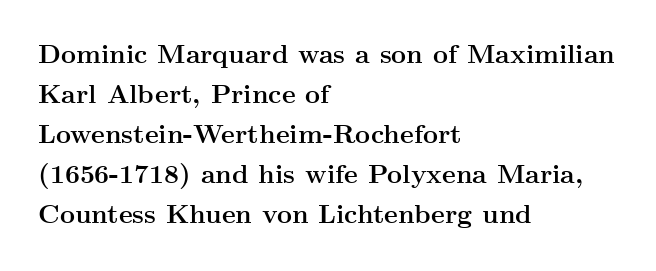
The letterforms sit shoulder to shoulder at normal distance. If you measured baseline to baseline, you'd find a middling distance. The specimen omits any rule beneath the text block's lines. These lines stack with their left ends in a neat column.
